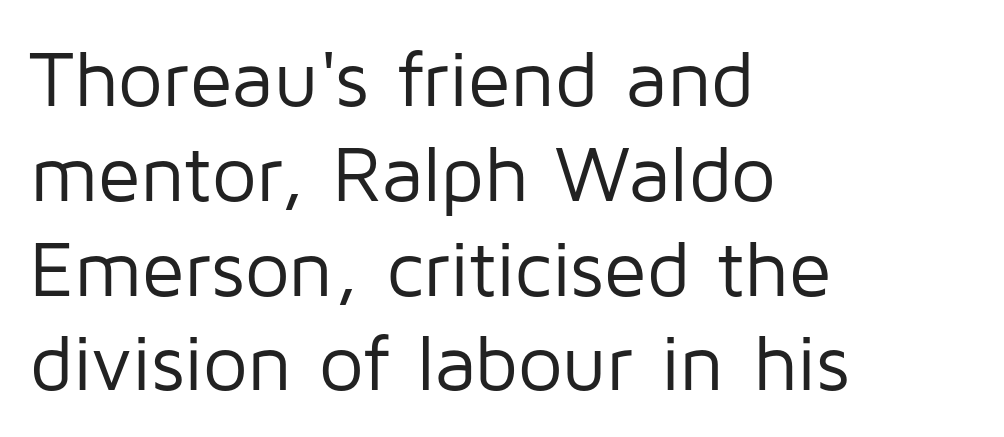
{"serif": "no", "italic": "no", "bold": "no", "weight": "regular", "width": "normal", "stroke_contrast": "low", "x_height": "medium", "monospaced": "no", "underline": "no", "align": "left", "line_spacing_ratio": 1.2, "letter_spacing": "normal", "letter_spacing_em": 0.0, "glyph_px": 79}
